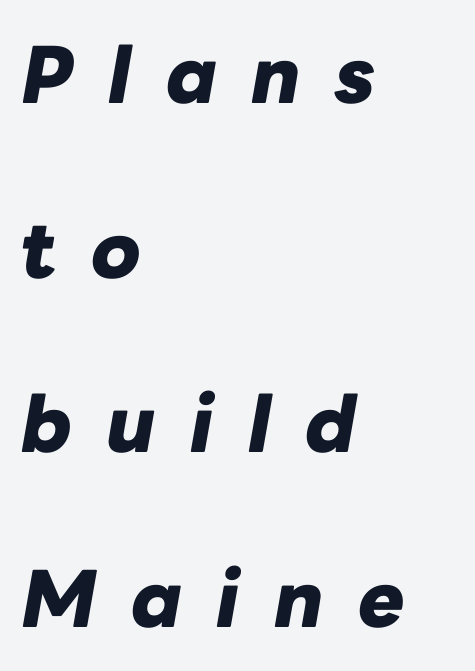
{"italic": "yes", "lean": "right", "slant_degrees": 10, "bold": "yes", "weight": "heavy", "width": "normal", "stroke_contrast": "low", "x_height": "medium", "monospaced": "no", "underline": "no", "align": "left", "line_spacing": "loose", "line_spacing_ratio": 2.24, "letter_spacing": "wide", "letter_spacing_em": 0.44, "glyph_px": 78}
